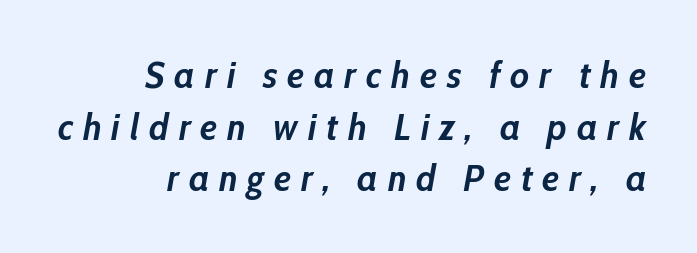
Q: Is the text bold? A: Yes.
Q: Is the text italic (slanted)? A: Yes, it leans right by about 10 degrees.
Q: Is the text underlined? A: No.
Q: How is the paragraph aligned? A: Right-aligned.
Q: Is the spacing between letters normal or unusually wide? A: Unusually wide.
Q: Is the spacing between lines tight, normal or loose? A: Normal.
Q: Width (condensed, normal, or wide)? A: Condensed.
Q: Stroke contrast? A: Low.
Q: x-height? A: Medium.
Q: Monospaced? A: No.
